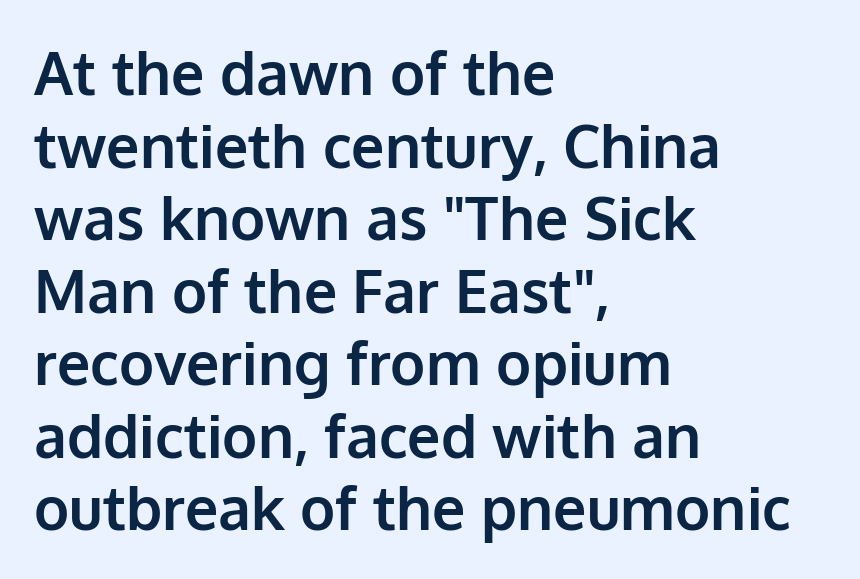
{"serif": "no", "italic": "no", "bold": "yes", "weight": "bold", "width": "normal", "stroke_contrast": "low", "x_height": "medium", "monospaced": "no", "underline": "no", "align": "left", "line_spacing_ratio": 1.23, "letter_spacing": "normal", "letter_spacing_em": 0.0, "glyph_px": 59}
